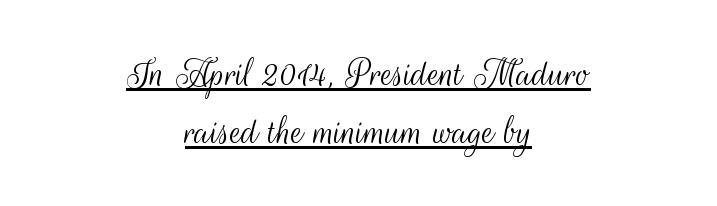
The image shows 43 px light, condensed sans-serif type; set centered, normal line spacing (1.34x), normal letter spacing, underlined; medium stroke contrast and a small x-height.
